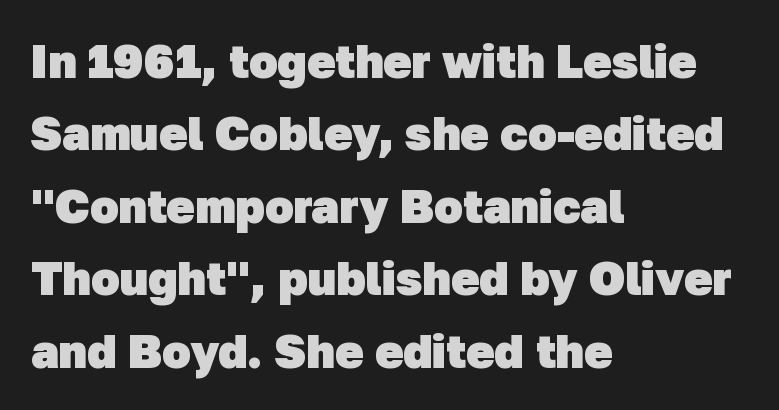
{"serif": "no", "bold": "yes", "weight": "heavy", "width": "normal", "stroke_contrast": "low", "x_height": "medium", "monospaced": "no", "underline": "no", "align": "left", "line_spacing": "normal", "line_spacing_ratio": 1.54, "letter_spacing": "normal", "letter_spacing_em": 0.0, "glyph_px": 47}
